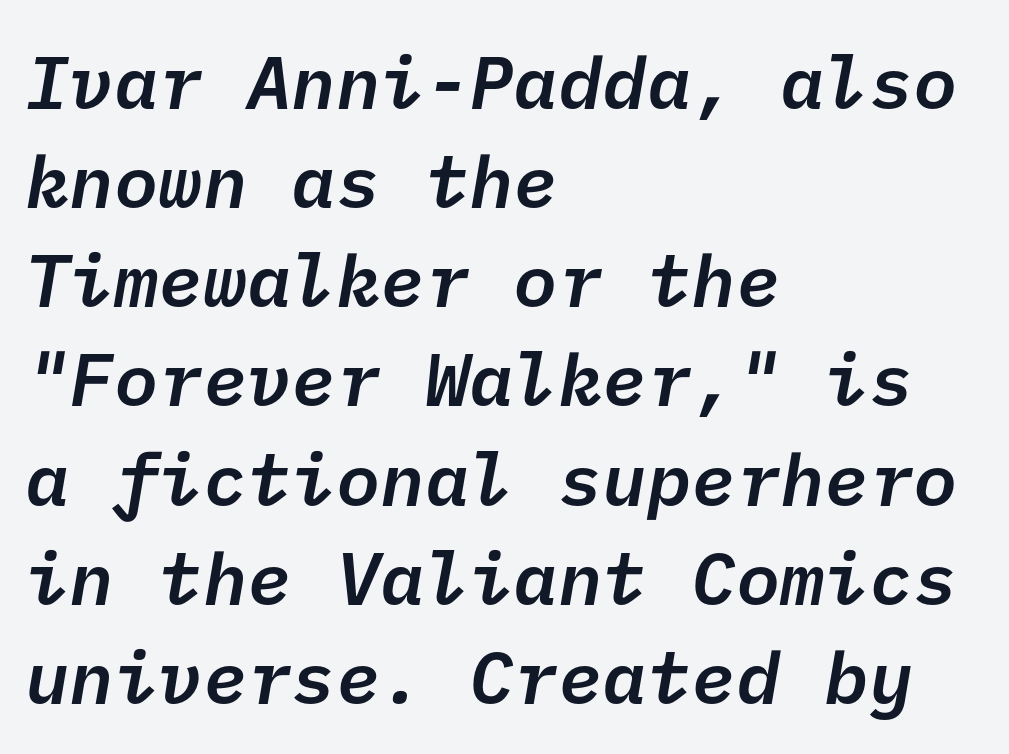
Q: Is the text bold? A: Semi-bold.
Q: Is the typeface a serif or a sans-serif typeface? A: Sans-serif.
Q: Is the text underlined? A: No.
Q: How is the paragraph aligned? A: Left-aligned.
Q: Is the spacing between letters normal or unusually wide? A: Normal.
Q: Is the spacing between lines tight, normal or loose? A: Normal.
Q: Width (condensed, normal, or wide)? A: Normal.
Q: Stroke contrast? A: Low.
Q: x-height? A: Medium.
